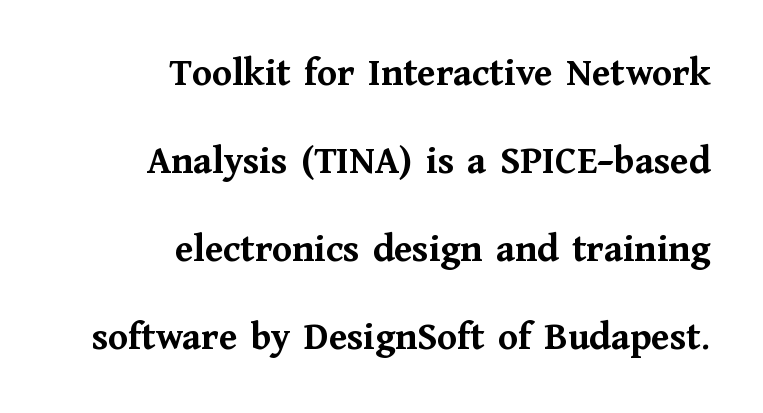
The image shows 40 px semibold serif type, upright; set right-aligned, loose line spacing (2.2x), normal letter spacing, not underlined; medium stroke contrast and a medium x-height.
